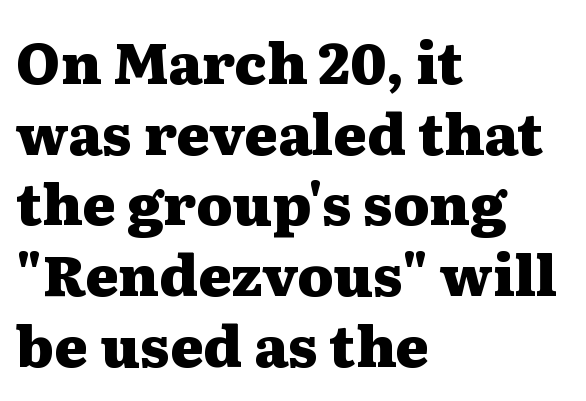
The image shows 57 px heavy, wide serif type, upright; set left-aligned, line spacing 1.24x, normal letter spacing, not underlined; medium stroke contrast and a medium x-height.
